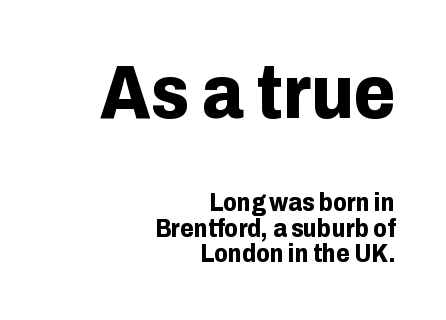
The image shows 76 px bold sans-serif type, upright; set right-aligned, tight line spacing (1.02x), normal letter spacing, not underlined; the first (top) block is 3.04x larger; low stroke contrast and a medium x-height.
